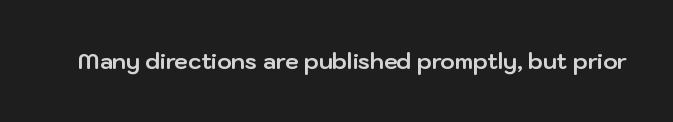
Q: Is the text bold? A: Yes.
Q: Is the text italic (slanted)? A: No, it is upright.
Q: Is the text underlined? A: No.
Q: Is the spacing between letters normal or unusually wide? A: Normal.
